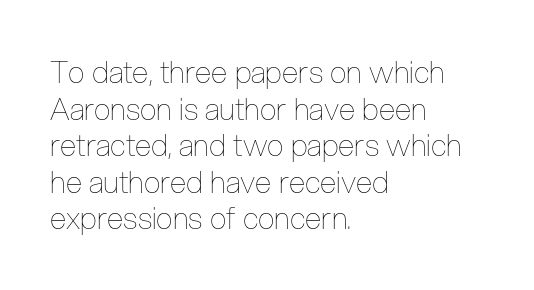
The image shows 30 px thin, condensed type, upright; set left-aligned, line spacing 1.22x, normal letter spacing, not underlined; low stroke contrast and a medium x-height.
